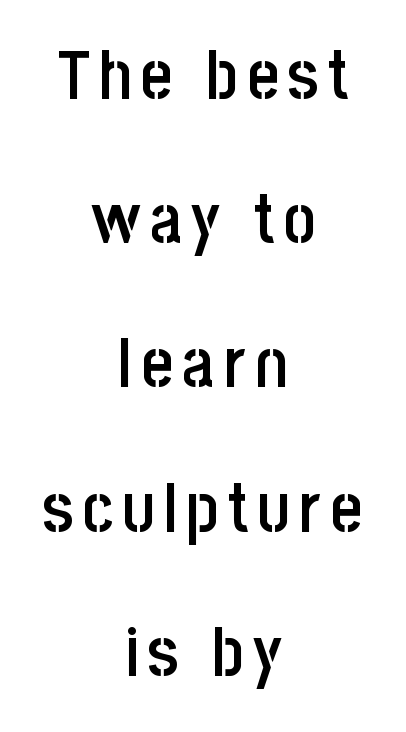
Does the lettering tilt? It doesn't — this is upright. Do the characters align in a grid? No, the font is proportional. A student would call this center alignment; a typographer would say set centered. This is moderately heavy type, rendered in semibold. The line-height multiplier appears high, well above default.
